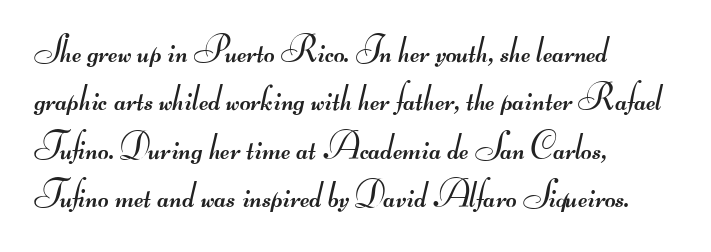
{"serif": "no", "bold": "no", "weight": "regular", "width": "wide", "stroke_contrast": "medium", "monospaced": "no", "underline": "no", "align": "left", "line_spacing": "normal", "line_spacing_ratio": 1.31, "letter_spacing": "normal", "letter_spacing_em": 0.0, "glyph_px": 37}
